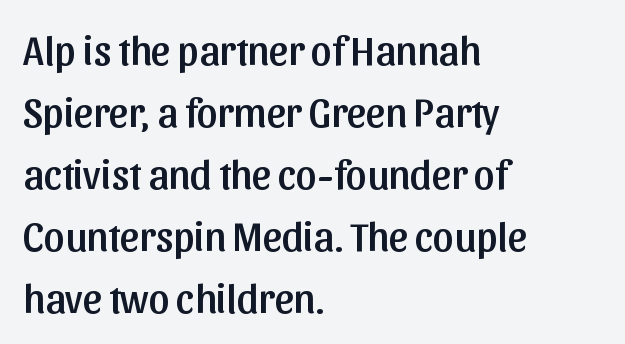
Q: Is the text italic (slanted)? A: No, it is upright.
Q: Is the typeface a serif or a sans-serif typeface? A: Sans-serif.
Q: Is the text underlined? A: No.
Q: How is the paragraph aligned? A: Left-aligned.
Q: Is the spacing between letters normal or unusually wide? A: Normal.
Q: Is the spacing between lines tight, normal or loose? A: Normal.
Q: Width (condensed, normal, or wide)? A: Normal.
Q: Stroke contrast? A: Low.
Q: x-height? A: Medium.
Q: Monospaced? A: No.
